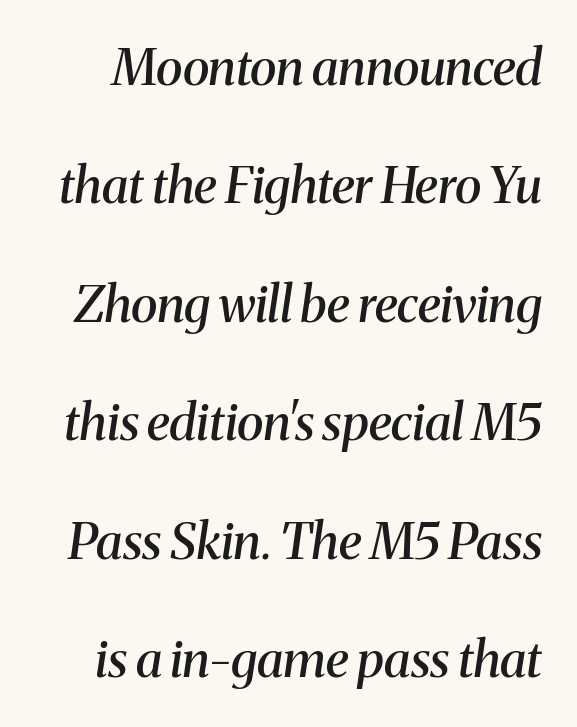
Q: Is the text bold? A: Semi-bold.
Q: Is the text italic (slanted)? A: Yes, it leans right by about 8 degrees.
Q: Is the typeface a serif or a sans-serif typeface? A: Serif.
Q: Is the text underlined? A: No.
Q: Is the spacing between letters normal or unusually wide? A: Normal.
Q: Is the spacing between lines tight, normal or loose? A: Loose.
Q: Width (condensed, normal, or wide)? A: Normal.
Q: Stroke contrast? A: Medium.
Q: x-height? A: Medium.
Q: Monospaced? A: No.
